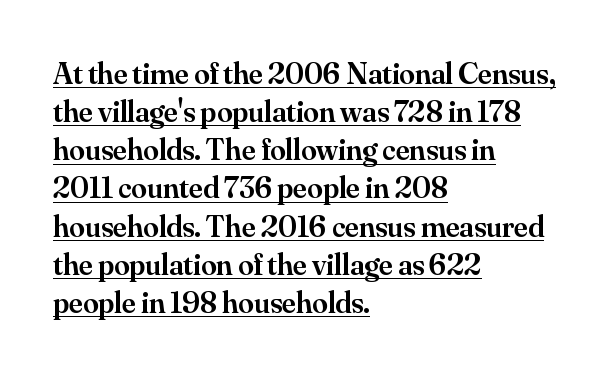
The image shows 31 px semibold serif type, upright; set left-aligned, line spacing 1.23x, normal letter spacing, underlined; medium stroke contrast and a small x-height.
